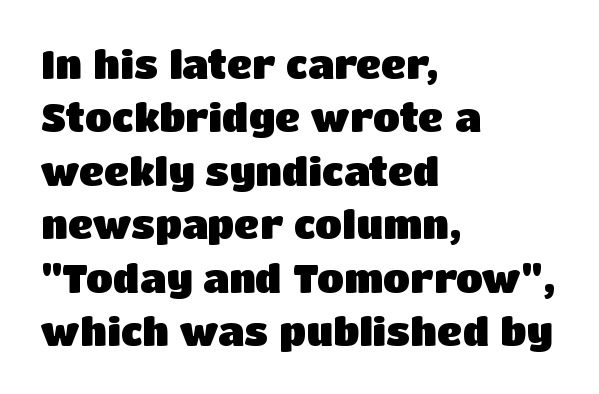
Q: Is the text bold? A: Yes.
Q: Is the text italic (slanted)? A: No, it is upright.
Q: Is the typeface a serif or a sans-serif typeface? A: Sans-serif.
Q: Is the text underlined? A: No.
Q: How is the paragraph aligned? A: Left-aligned.
Q: Is the spacing between letters normal or unusually wide? A: Normal.
Q: Is the spacing between lines tight, normal or loose? A: Normal.
Q: Width (condensed, normal, or wide)? A: Normal.
Q: Stroke contrast? A: Low.
Q: x-height? A: Large.
Q: Monospaced? A: No.
